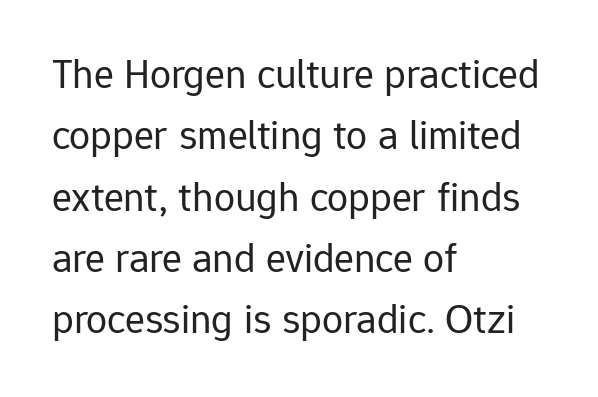
Q: Is the text bold? A: No.
Q: Is the text italic (slanted)? A: No, it is upright.
Q: Is the typeface a serif or a sans-serif typeface? A: Sans-serif.
Q: Is the text underlined? A: No.
Q: How is the paragraph aligned? A: Left-aligned.
Q: Is the spacing between letters normal or unusually wide? A: Normal.
Q: Is the spacing between lines tight, normal or loose? A: Normal.
Q: Width (condensed, normal, or wide)? A: Normal.
Q: Stroke contrast? A: Low.
Q: x-height? A: Medium.
Q: Monospaced? A: No.
